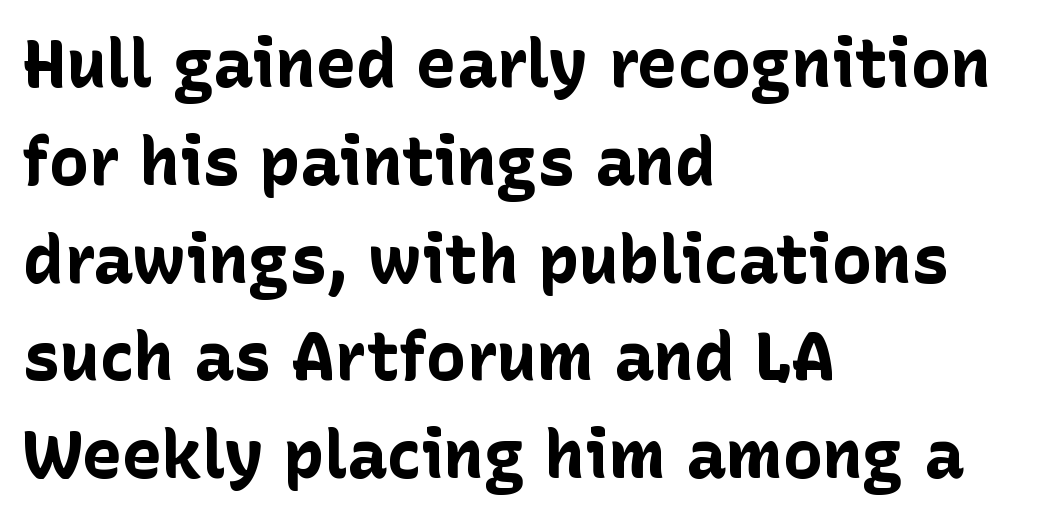
The image shows 67 px bold sans-serif type, upright; set left-aligned, normal line spacing (1.46x), normal letter spacing, not underlined; low stroke contrast and a medium x-height.
